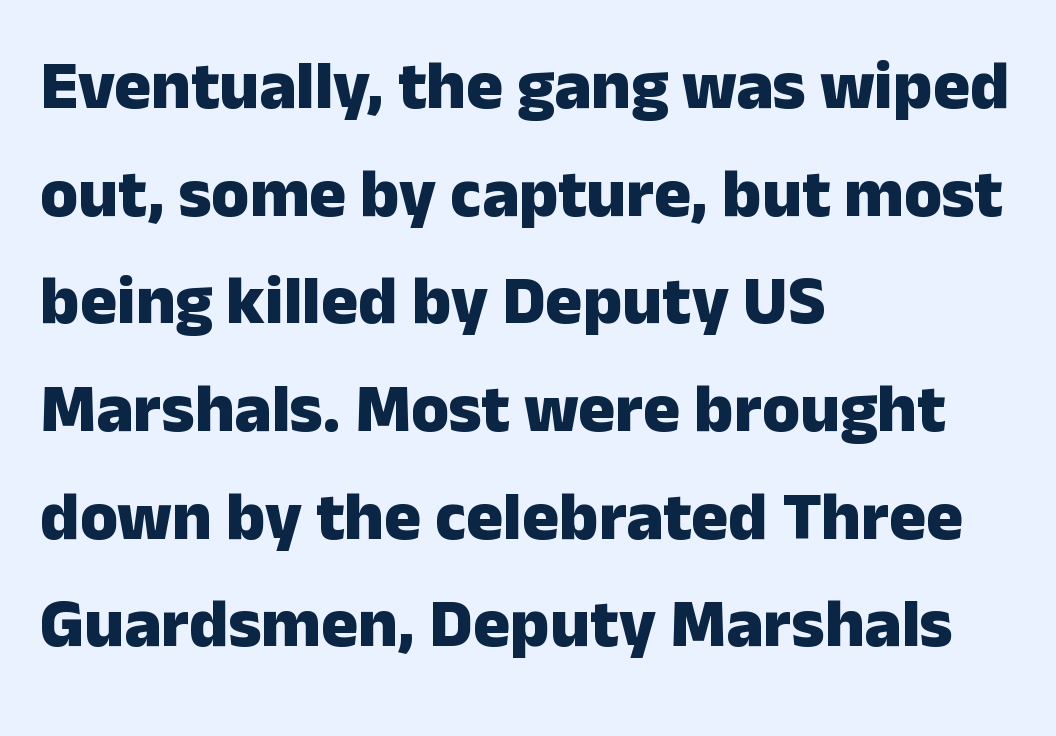
{"serif": "no", "italic": "no", "bold": "yes", "weight": "heavy", "width": "normal", "stroke_contrast": "low", "x_height": "medium", "monospaced": "no", "underline": "no", "align": "left", "line_spacing": "normal", "line_spacing_ratio": 1.56, "letter_spacing": "normal", "letter_spacing_em": 0.0, "glyph_px": 69}
